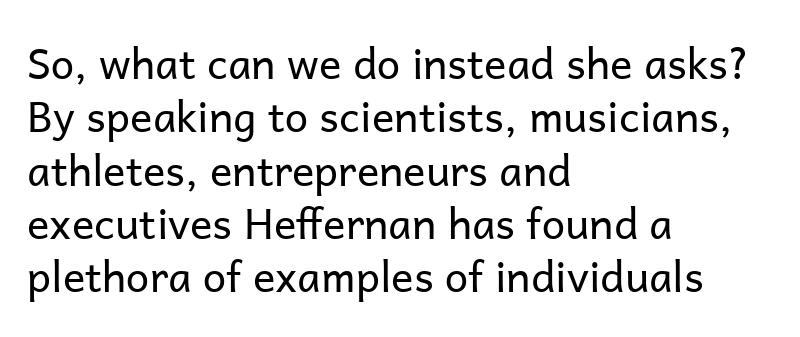
{"serif": "no", "italic": "no", "bold": "no", "weight": "regular", "width": "normal", "stroke_contrast": "low", "x_height": "medium", "monospaced": "no", "underline": "no", "align": "left", "line_spacing": "normal", "line_spacing_ratio": 1.27, "letter_spacing": "normal", "letter_spacing_em": 0.0, "glyph_px": 42}
